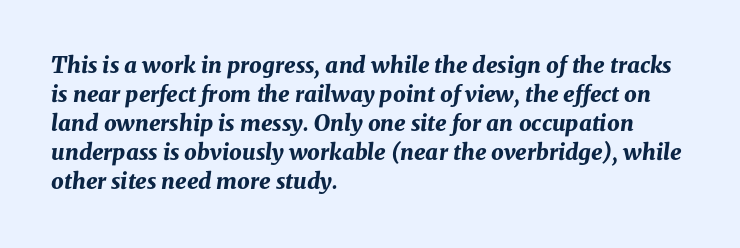
Honestly, there is no underline to notice here at all. The specimen reads as italic at a glance. The sample has been set heavy, in full bold. The letterforms sit shoulder to shoulder at normal distance. Horizontal bands of white between lines are of average thickness. Casual observation: everything's shoved over to the left.
